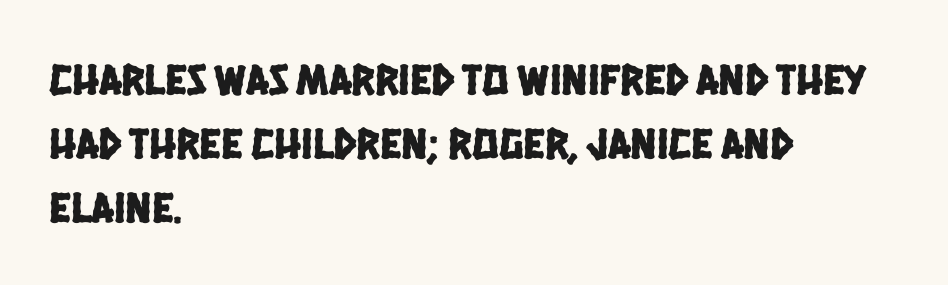
{"serif": "no", "width": "condensed", "stroke_contrast": "low", "x_height": "large", "monospaced": "no", "underline": "no", "align": "left", "line_spacing": "normal", "line_spacing_ratio": 1.46, "letter_spacing": "normal", "letter_spacing_em": 0.0, "glyph_px": 44}
